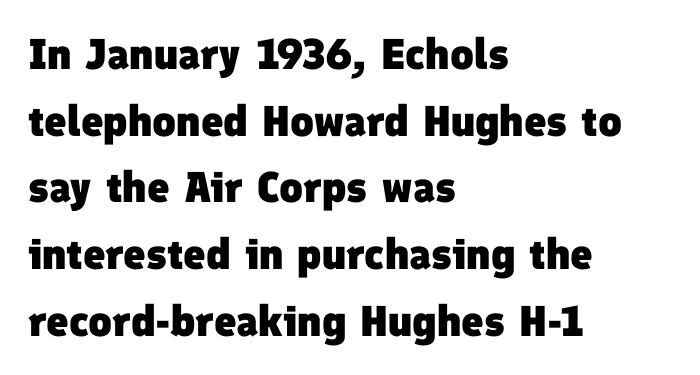
Q: Is the text bold? A: Yes.
Q: Is the typeface a serif or a sans-serif typeface? A: Sans-serif.
Q: Is the text underlined? A: No.
Q: How is the paragraph aligned? A: Left-aligned.
Q: Is the spacing between letters normal or unusually wide? A: Normal.
Q: Is the spacing between lines tight, normal or loose? A: Normal.
Q: Width (condensed, normal, or wide)? A: Normal.
Q: Stroke contrast? A: Low.
Q: x-height? A: Medium.
Q: Monospaced? A: No.
